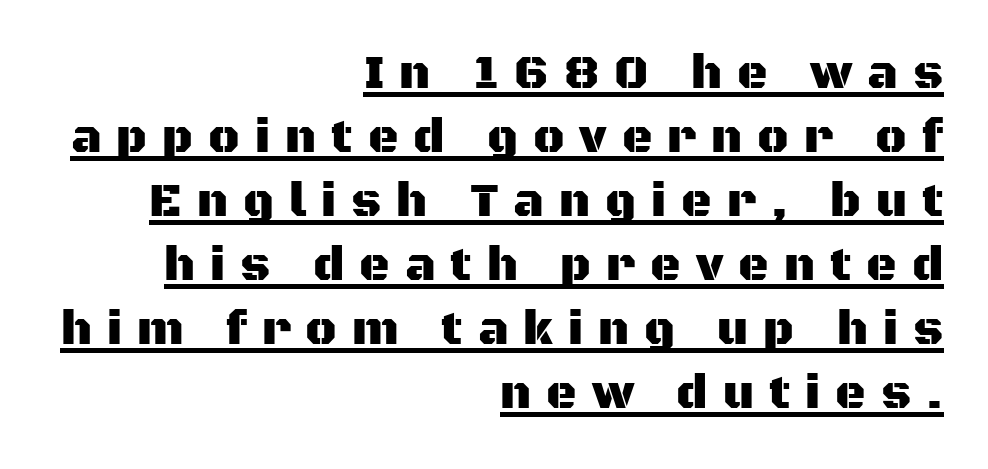
{"serif": "no", "italic": "no", "width": "normal", "stroke_contrast": "medium", "x_height": "large", "monospaced": "no", "underline": "yes", "align": "right", "line_spacing": "normal", "line_spacing_ratio": 1.36, "letter_spacing": "wide", "letter_spacing_em": 0.32, "glyph_px": 47}
